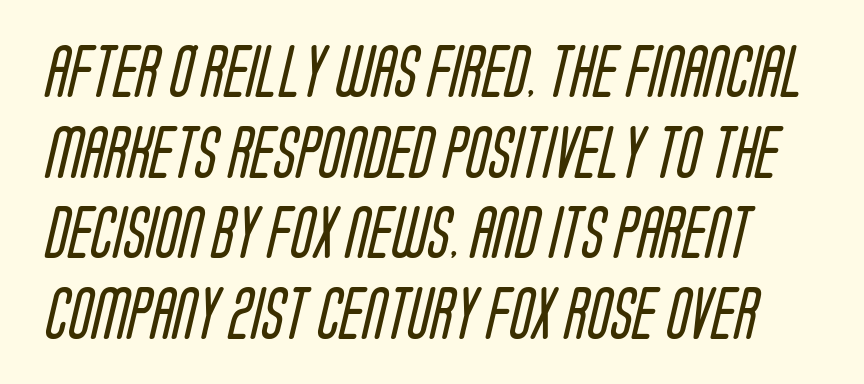
Q: Is the text bold? A: No.
Q: Is the typeface a serif or a sans-serif typeface? A: Sans-serif.
Q: Is the text underlined? A: No.
Q: Is the spacing between letters normal or unusually wide? A: Normal.
Q: Is the spacing between lines tight, normal or loose? A: Normal.
Q: Width (condensed, normal, or wide)? A: Condensed.
Q: Stroke contrast? A: Low.
Q: x-height? A: Large.
Q: Monospaced? A: No.
